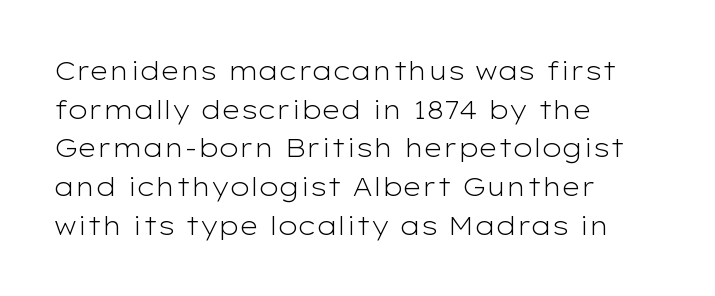
Posture: vertical. The weight tops out at a normal text grade. Words appear dense and cohesive because spacing is normal. If you drew a ruler down the left edge, every line would touch it. Line spacing here is normal. Underline: absent.
